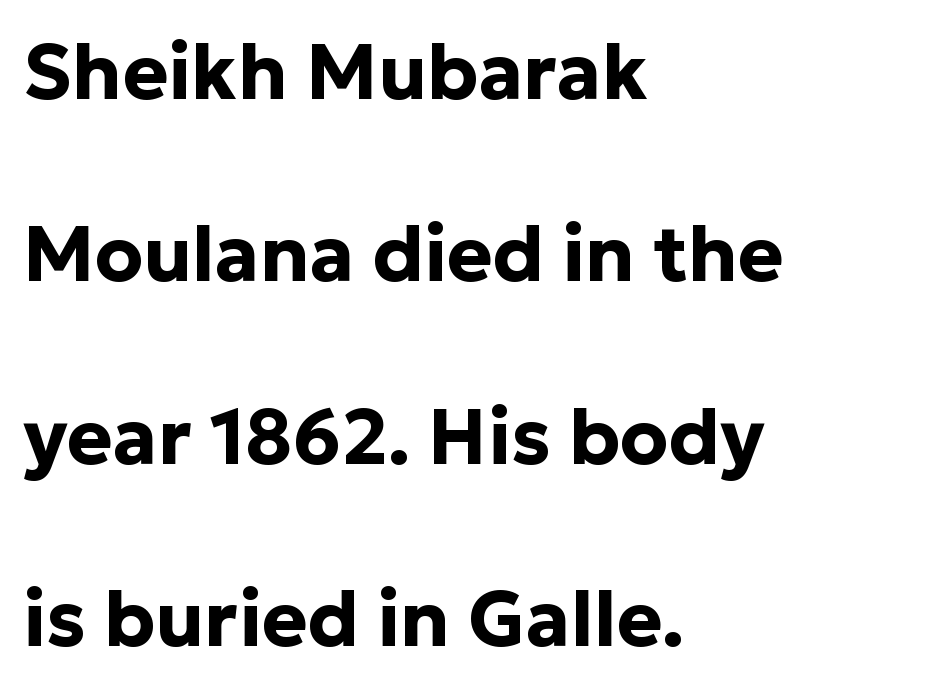
{"serif": "no", "italic": "no", "bold": "yes", "weight": "bold", "width": "normal", "stroke_contrast": "low", "x_height": "medium", "monospaced": "no", "underline": "no", "align": "left", "line_spacing": "loose", "line_spacing_ratio": 2.37, "letter_spacing": "normal", "letter_spacing_em": 0.0, "glyph_px": 77}
